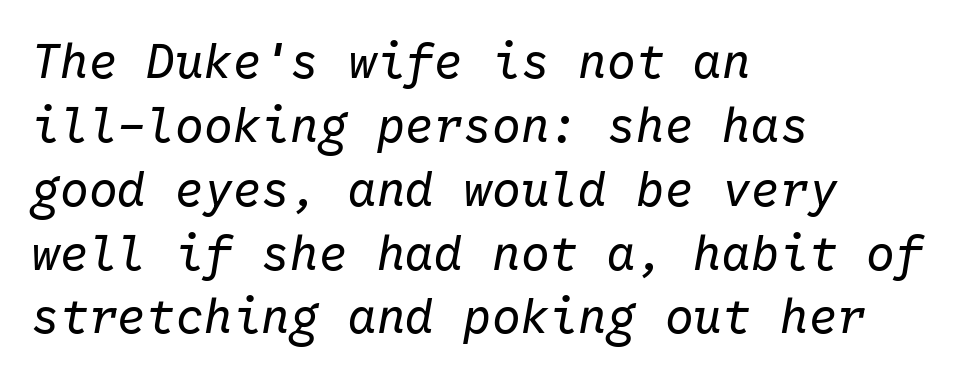
The image shows 48 px regular-weight type, italic (leaning right), monospaced; set left-aligned, normal line spacing (1.33x), normal letter spacing, not underlined; low stroke contrast and a medium x-height.
